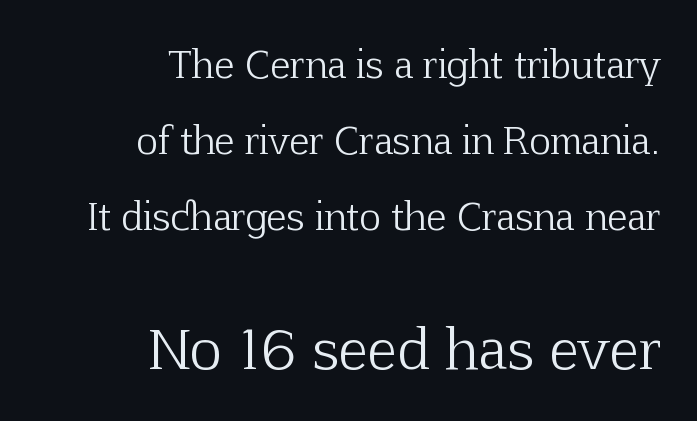
The image shows 55 px light serif type, upright; set right-aligned, loose line spacing (2.05x), normal letter spacing, not underlined; the second (bottom) block is 1.49x larger; low stroke contrast and a medium x-height.
